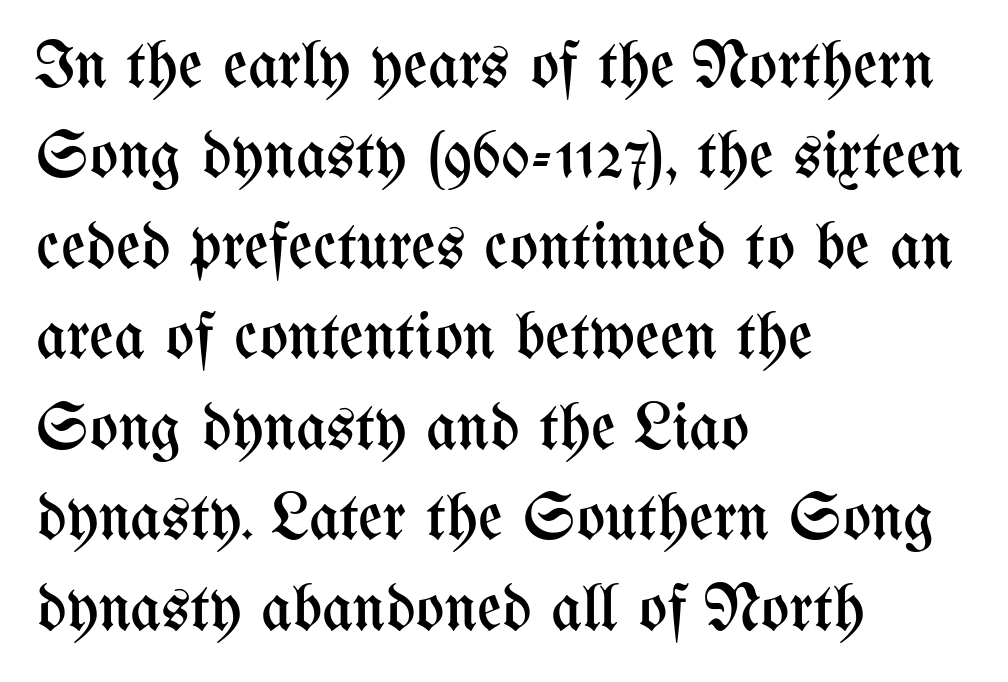
The image shows 67 px regular-weight, condensed type, upright; set left-aligned, normal line spacing (1.35x), normal letter spacing, not underlined; medium stroke contrast and a medium x-height.
